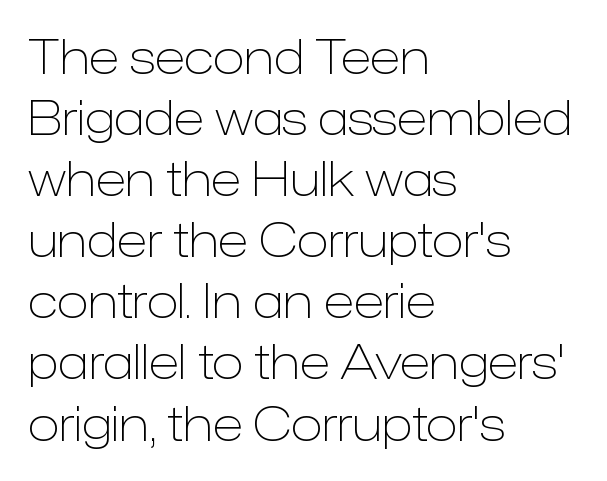
The image shows 47 px light sans-serif type, upright; set left-aligned, normal line spacing (1.3x), normal letter spacing, not underlined; low stroke contrast and a medium x-height.
